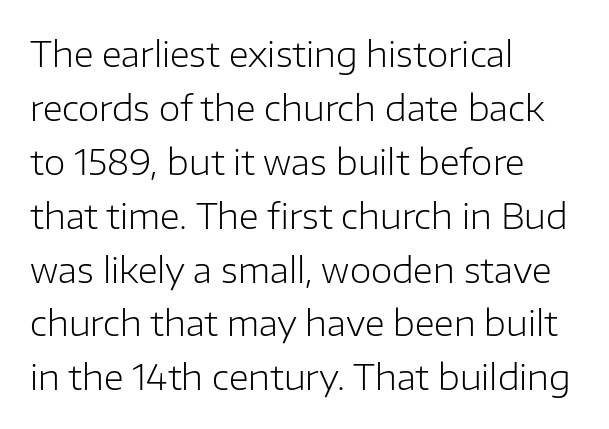
The passage shown is not bold in any degree. The typeface chosen for these lines omits serifs. The rendering keeps characters at their native spacing. A classic flush-left, rag-right setting is used for this passage.
